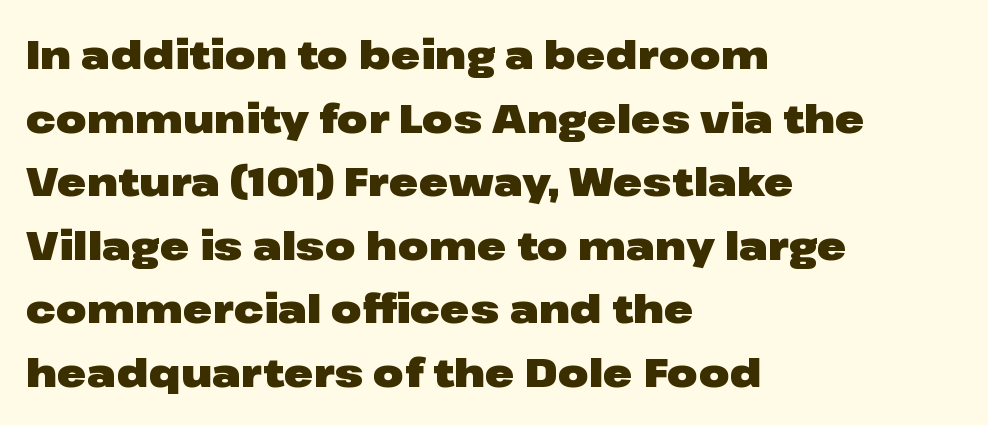
{"serif": "no", "italic": "no", "bold": "yes", "weight": "heavy", "width": "wide", "stroke_contrast": "low", "x_height": "medium", "monospaced": "no", "underline": "no", "align": "left", "line_spacing": "normal", "line_spacing_ratio": 1.59, "letter_spacing": "normal", "letter_spacing_em": 0.0, "glyph_px": 40}
